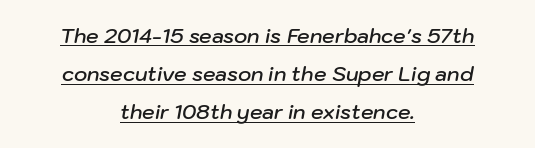
The image shows 20 px text type, italic (leaning right); set centered, loose line spacing (1.91x), normal letter spacing, underlined.
